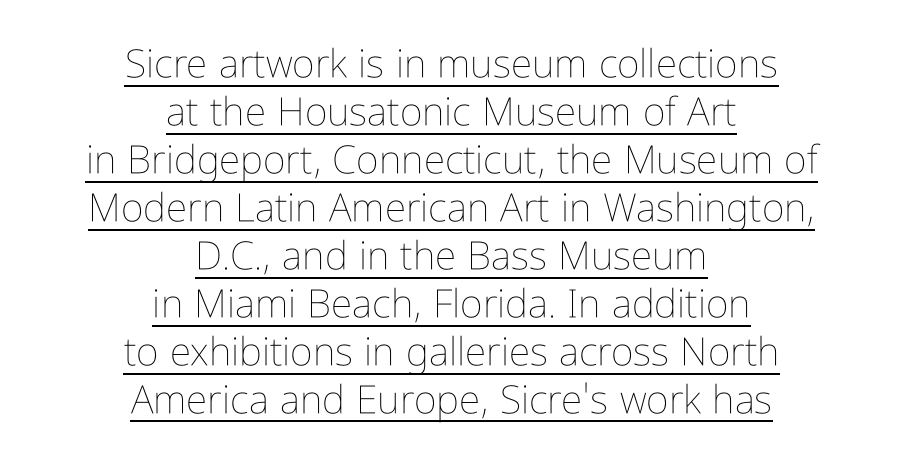
The image shows 39 px thin, condensed type, upright; set centered, line spacing 1.23x, normal letter spacing, underlined; low stroke contrast and a medium x-height.
